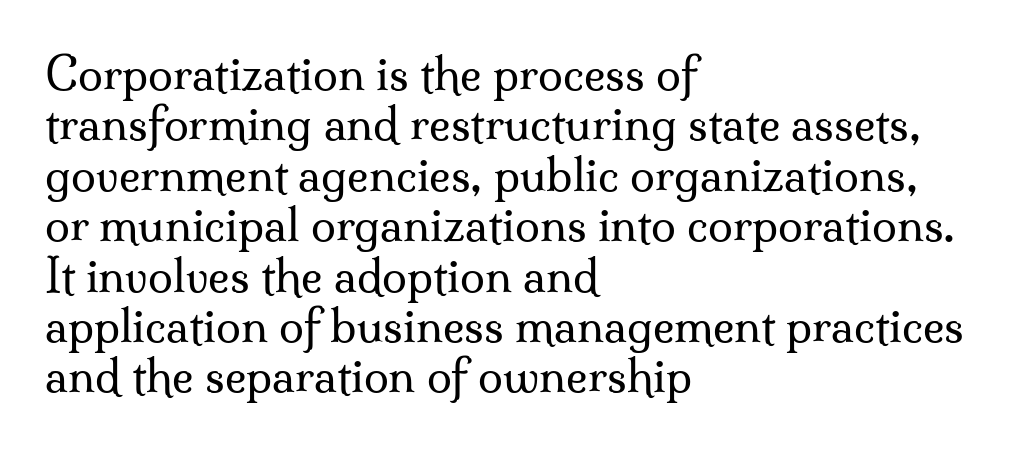
{"serif": "yes", "italic": "no", "bold": "no", "weight": "regular", "width": "normal", "stroke_contrast": "medium", "x_height": "small", "monospaced": "no", "underline": "no", "align": "left", "line_spacing": "tight", "line_spacing_ratio": 1.12, "letter_spacing": "normal", "letter_spacing_em": 0.0, "glyph_px": 45}
